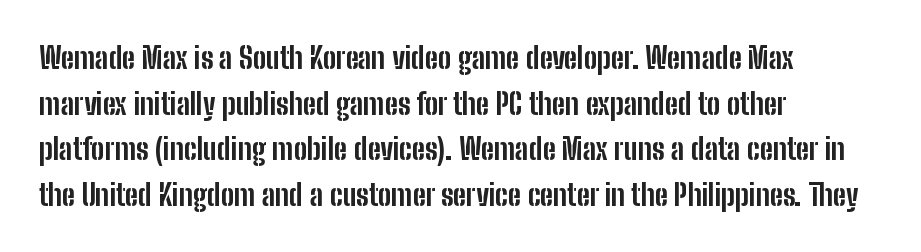
{"serif": "no", "italic": "no", "bold": "yes", "weight": "bold", "width": "condensed", "stroke_contrast": "low", "x_height": "medium", "monospaced": "no", "underline": "no", "align": "left", "line_spacing": "normal", "line_spacing_ratio": 1.52, "letter_spacing": "normal", "letter_spacing_em": 0.0, "glyph_px": 30}
